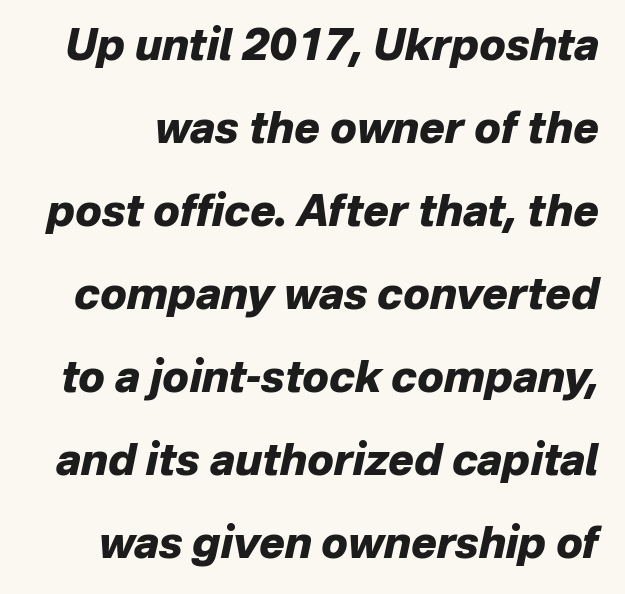
{"italic": "yes", "lean": "right", "slant_degrees": 12, "bold": "yes", "weight": "heavy", "width": "normal", "stroke_contrast": "low", "x_height": "medium", "monospaced": "no", "underline": "no", "line_spacing": "loose", "line_spacing_ratio": 1.93, "letter_spacing": "normal", "letter_spacing_em": 0.0, "glyph_px": 43}
